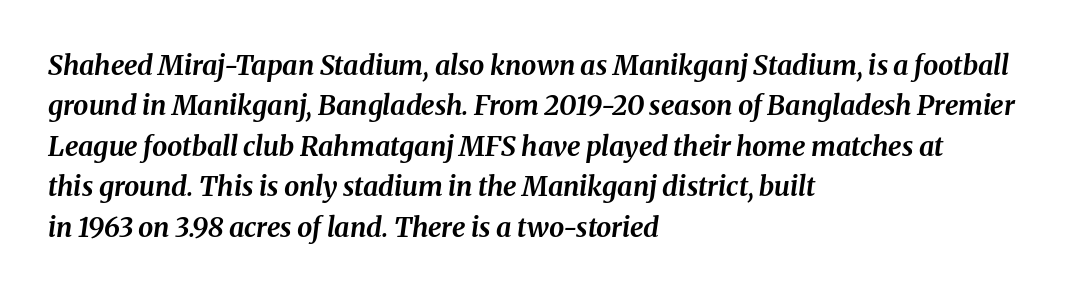
This sample uses an oblique cut, with every glyph tilted off the vertical. The face used here is rendered with its standard letterfit. Leading matches the norm, producing a regular column. Which margin do the lines hug? The left one — the right edge is uneven. Glance below the letters and you will spot only blank space. Chunky letters — that's bold for sure.
